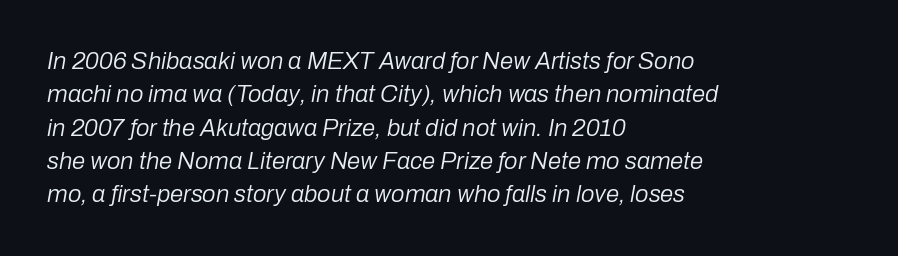
The image shows 24 px text type, italic (leaning right); set left-aligned, normal line spacing (1.39x), normal letter spacing, not underlined.
